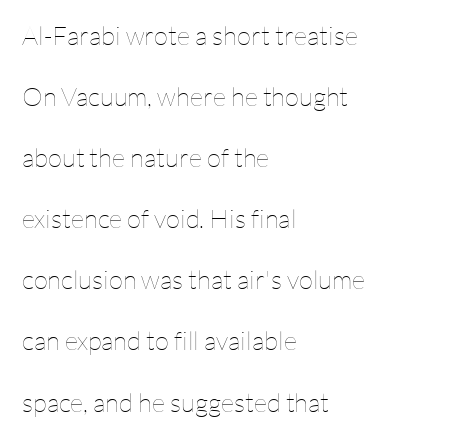
The image shows 26 px text type, upright; set left-aligned, loose line spacing (2.35x), normal letter spacing, not underlined.
